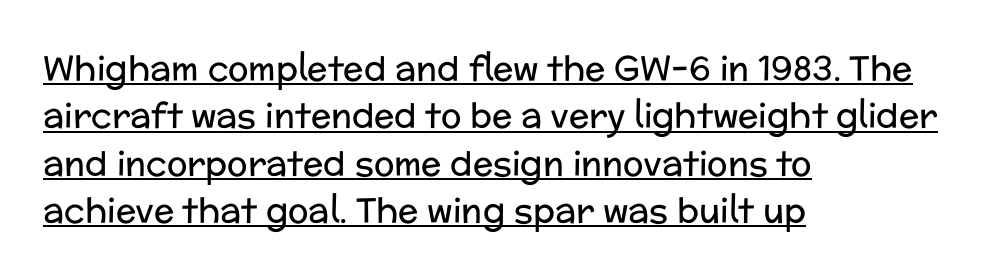
In designer terms, the underline attribute is active on this setting. Upright lettering throughout. The setting favours the left margin, as ordinary paragraphs usually do. Summary of weight: not heavy and not bold.
